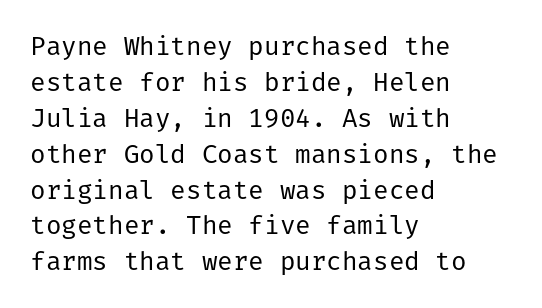
Q: Is the text bold? A: No.
Q: Is the text italic (slanted)? A: No, it is upright.
Q: Is the text underlined? A: No.
Q: How is the paragraph aligned? A: Left-aligned.
Q: Is the spacing between letters normal or unusually wide? A: Normal.
Q: Is the spacing between lines tight, normal or loose? A: Normal.
